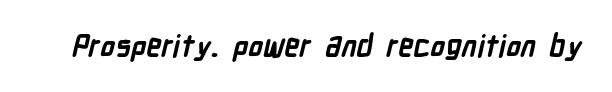
Q: Is the text bold? A: Yes.
Q: Is the typeface a serif or a sans-serif typeface? A: Sans-serif.
Q: Is the text underlined? A: No.
Q: Is the spacing between letters normal or unusually wide? A: Normal.
Q: Width (condensed, normal, or wide)? A: Condensed.
Q: Stroke contrast? A: Low.
Q: x-height? A: Medium.
Q: Monospaced? A: No.
